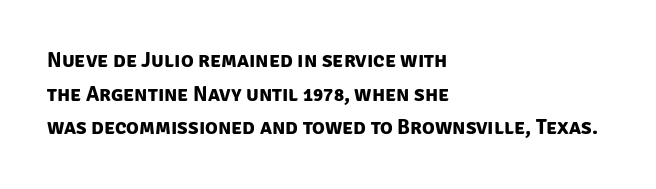
Q: Is the text bold? A: Yes.
Q: Is the text underlined? A: No.
Q: How is the paragraph aligned? A: Left-aligned.
Q: Is the spacing between letters normal or unusually wide? A: Normal.
Q: Is the spacing between lines tight, normal or loose? A: Normal.
